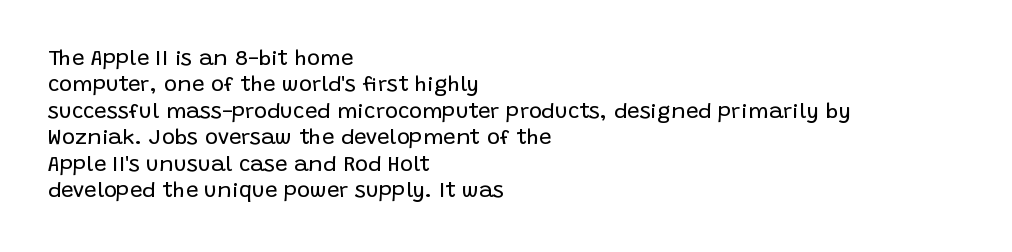
The image shows 22 px text type, upright; set left-aligned, line spacing 1.2x, normal letter spacing, not underlined.
